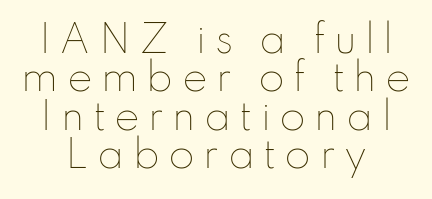
{"italic": "no", "bold": "no", "weight": "thin", "width": "normal", "stroke_contrast": "low", "x_height": "small", "monospaced": "no", "underline": "no", "line_spacing": "tight", "line_spacing_ratio": 1.01, "letter_spacing": "wide", "letter_spacing_em": 0.22, "glyph_px": 38}
